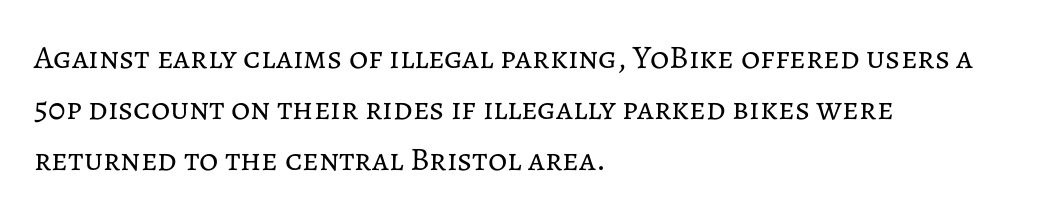
{"italic": "no", "bold": "no", "weight": "regular", "width": "normal", "stroke_contrast": "low", "x_height": "medium", "monospaced": "no", "underline": "no", "align": "left", "line_spacing": "normal", "line_spacing_ratio": 1.54, "letter_spacing": "normal", "letter_spacing_em": 0.0, "glyph_px": 33}
